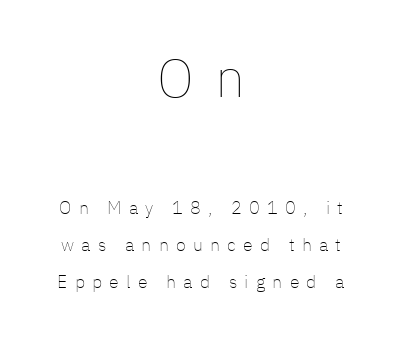
Q: Is the text bold? A: No.
Q: Is the text italic (slanted)? A: No, it is upright.
Q: Is the text underlined? A: No.
Q: How is the paragraph aligned? A: Centered.
Q: Is the spacing between letters normal or unusually wide? A: Unusually wide.
Q: Is the spacing between lines tight, normal or loose? A: Loose.
Q: Which block of text is set in a larger size, the first (top) or the second (bottom)? A: The first (top) one.
Q: Width (condensed, normal, or wide)? A: Normal.
Q: Stroke contrast? A: Low.
Q: x-height? A: Medium.
Q: Monospaced? A: No.
